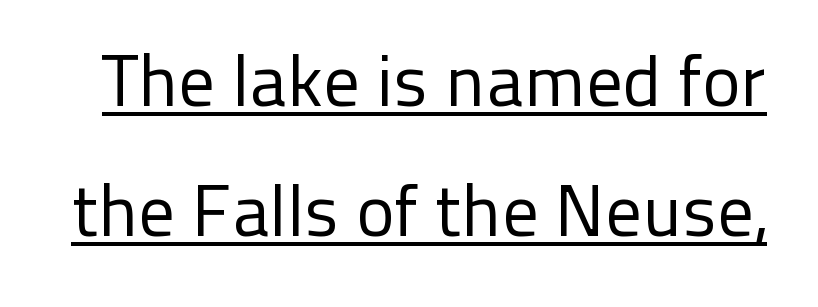
Style check: upright. This rendering leaves character spacing at its baseline value. Proportional: the letters do not fall into vertical columns. No extra ink here — the face is not bold. The type family on display is of the sans-serif kind.
